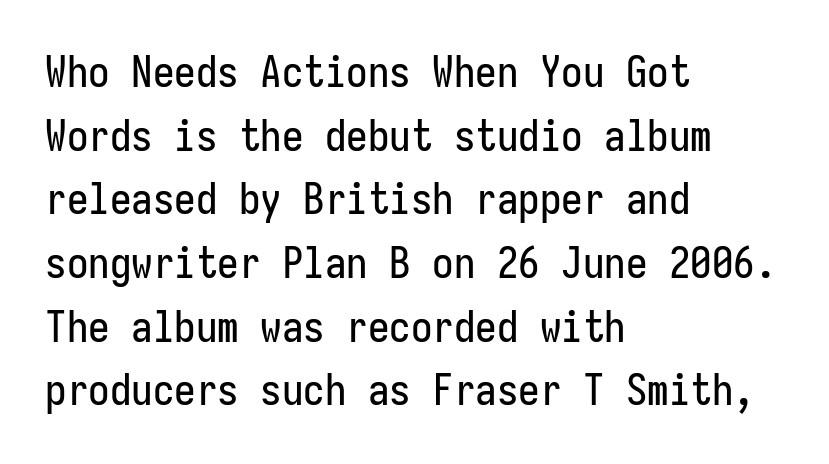
This sample uses plain, unmodified letter spacing. A typesetter would call this monospace, since all characters share one set width. The passage shown is not underscored anywhere. Classification — sans serif. The compositor pushed each line to the left boundary.
